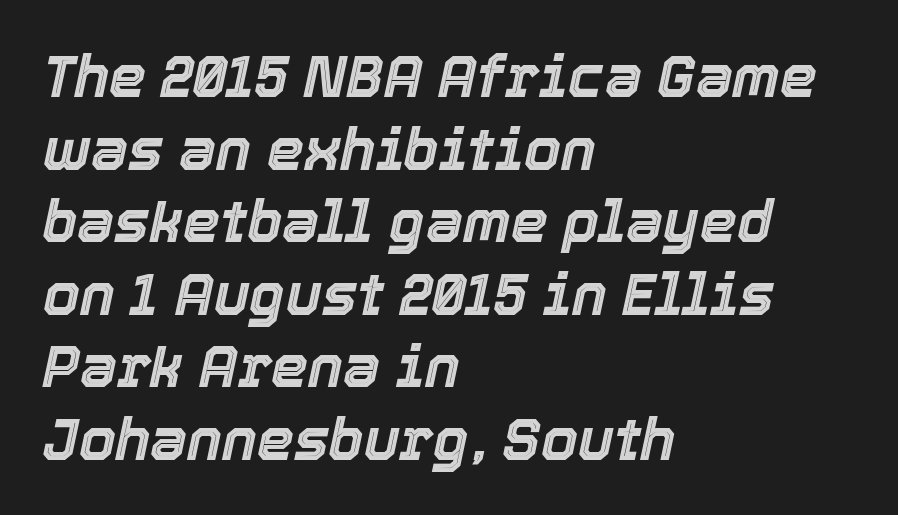
{"italic": "yes", "lean": "right", "slant_degrees": 12, "width": "normal", "x_height": "medium", "monospaced": "no", "underline": "no", "align": "left", "line_spacing_ratio": 1.23, "letter_spacing": "normal", "letter_spacing_em": 0.0, "glyph_px": 59}
